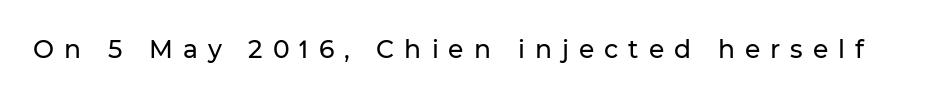
Q: Is the text italic (slanted)? A: No, it is upright.
Q: Is the text underlined? A: No.
Q: Is the spacing between letters normal or unusually wide? A: Unusually wide.
